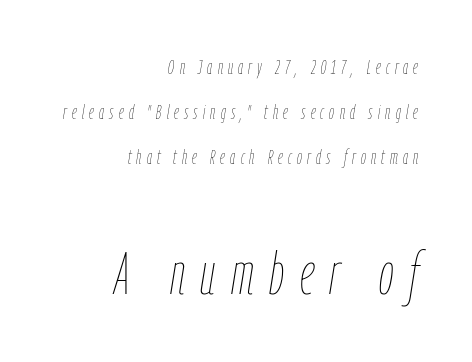
Looks like regular typesetting: each glyph gets only the width it needs. The typesetting does not lean heavy: it is not bold. The tracking reads as deliberately expanded to a designer's eye. In terms of leading, this rendering errs on the spacious side.
